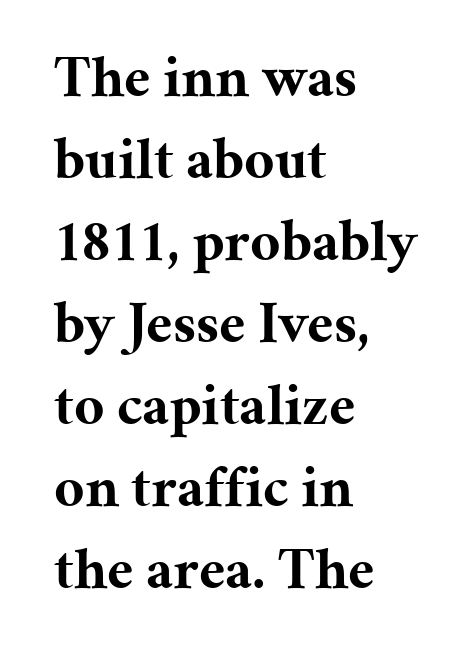
The image shows 59 px bold serif type, upright; set left-aligned, normal line spacing (1.39x), normal letter spacing, not underlined; medium stroke contrast and a medium x-height.
